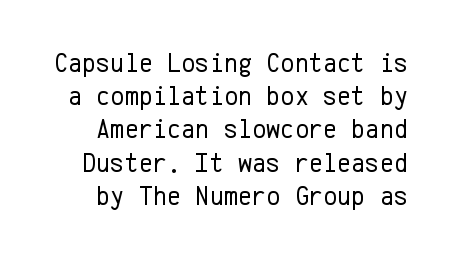
Underlining? Definitely not there. Nope, not italic — everything's standing straight. Letters have the restrained weight of plain body copy at most. This rendering leaves character spacing at its baseline value.
